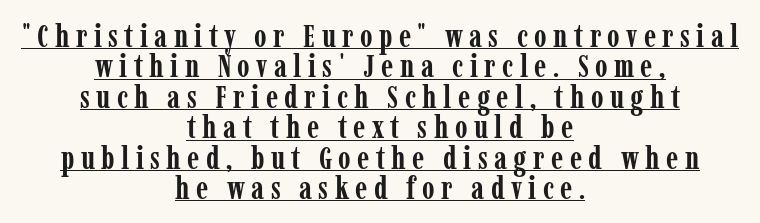
Ordinary non-slanted type is in use. The characters look thick and weighty, a clear bold. The lettering is marked with a stroke running underneath it. This sample trades vertical openness for compactness between lines. Old-style or modern, the face here clearly has serifs. The face used here is proportionally spaced, like ordinary book or web type.
